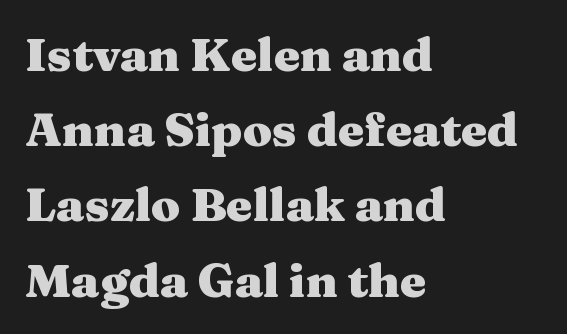
{"serif": "yes", "italic": "no", "bold": "yes", "weight": "heavy", "width": "wide", "stroke_contrast": "medium", "x_height": "medium", "monospaced": "no", "underline": "no", "align": "left", "line_spacing": "normal", "line_spacing_ratio": 1.6, "letter_spacing": "normal", "letter_spacing_em": 0.0, "glyph_px": 47}
